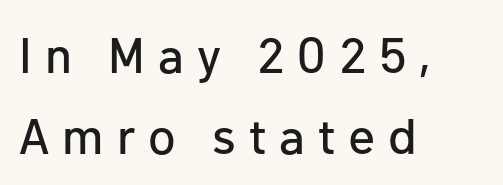
Q: Is the text italic (slanted)? A: No, it is upright.
Q: Is the typeface a serif or a sans-serif typeface? A: Sans-serif.
Q: Is the text underlined? A: No.
Q: How is the paragraph aligned? A: Left-aligned.
Q: Is the spacing between letters normal or unusually wide? A: Unusually wide.
Q: Is the spacing between lines tight, normal or loose? A: Normal.
Q: Width (condensed, normal, or wide)? A: Normal.
Q: Stroke contrast? A: Low.
Q: x-height? A: Medium.
Q: Monospaced? A: No.
